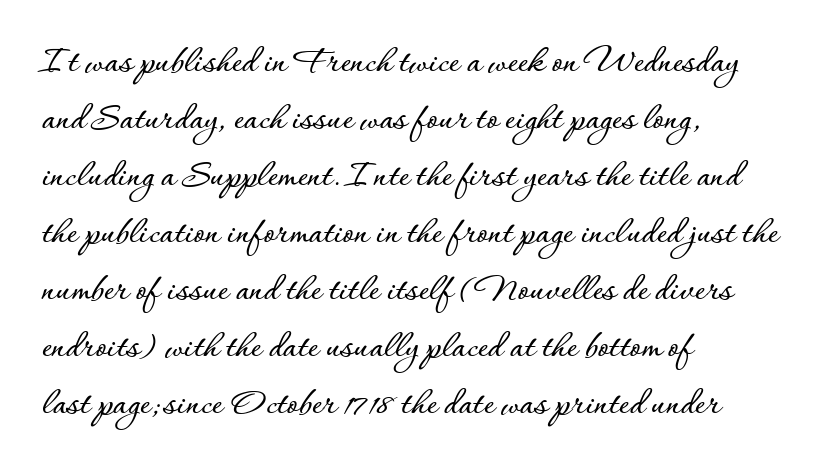
Q: Is the text italic (slanted)? A: Yes.
Q: Is the text underlined? A: No.
Q: How is the paragraph aligned? A: Left-aligned.
Q: Is the spacing between letters normal or unusually wide? A: Normal.
Q: Is the spacing between lines tight, normal or loose? A: Normal.
Q: Width (condensed, normal, or wide)? A: Normal.
Q: Stroke contrast? A: Low.
Q: x-height? A: Small.
Q: Monospaced? A: No.
